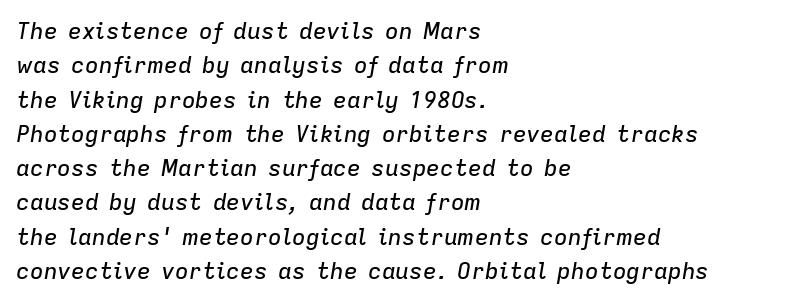
Q: Is the text italic (slanted)? A: Yes, it leans right by about 9 degrees.
Q: Is the text underlined? A: No.
Q: How is the paragraph aligned? A: Left-aligned.
Q: Is the spacing between letters normal or unusually wide? A: Normal.
Q: Is the spacing between lines tight, normal or loose? A: Normal.
